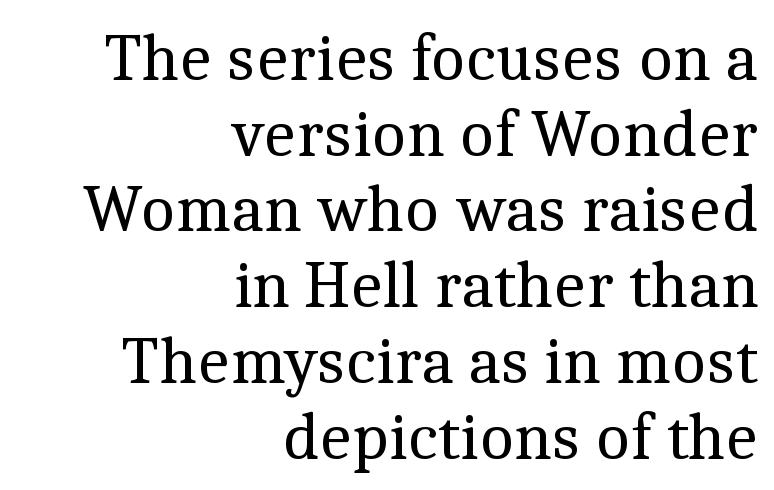
Q: Is the text bold? A: No.
Q: Is the text italic (slanted)? A: No, it is upright.
Q: Is the typeface a serif or a sans-serif typeface? A: Serif.
Q: Is the text underlined? A: No.
Q: How is the paragraph aligned? A: Right-aligned.
Q: Is the spacing between letters normal or unusually wide? A: Normal.
Q: Is the spacing between lines tight, normal or loose? A: Tight.
Q: Width (condensed, normal, or wide)? A: Normal.
Q: x-height? A: Medium.
Q: Monospaced? A: No.
